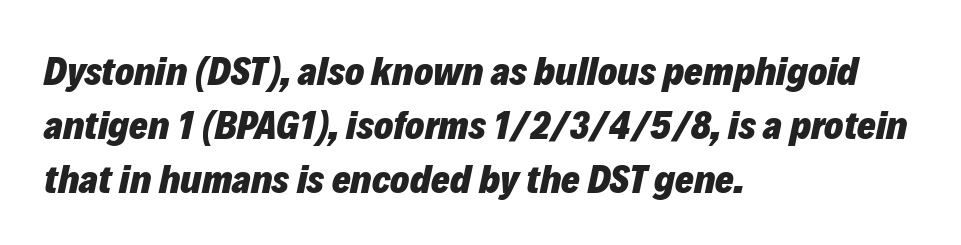
The image shows 40 px heavy type, italic (leaning right); set left-aligned, normal line spacing (1.35x), normal letter spacing, not underlined; low stroke contrast and a medium x-height.
